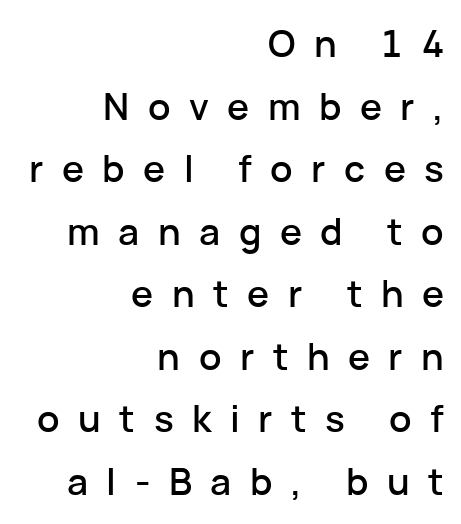
The image shows 37 px sans-serif type, upright; set right-aligned, normal line spacing (1.69x), unusually wide letter spacing (+0.5 em), not underlined; low stroke contrast and a medium x-height.
